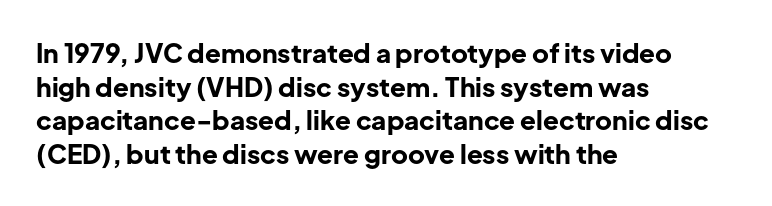
The image shows 26 px bold type, upright; set left-aligned, normal line spacing (1.29x), normal letter spacing, not underlined.
